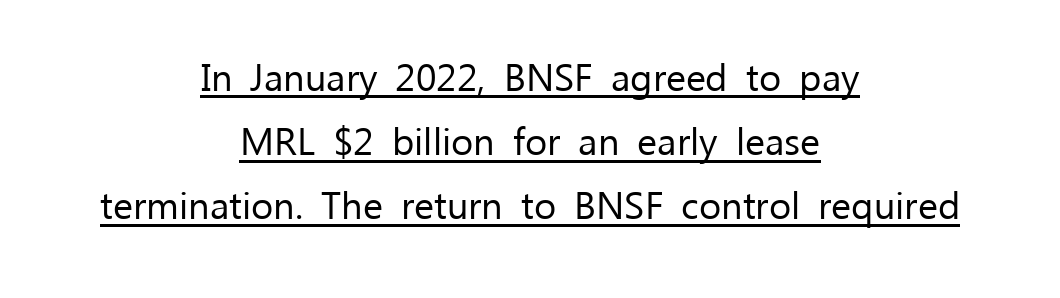
Here the glyphs are tracked normally, forming tight word shapes. Notice how the passage keeps no hard edge, just a central spine. Character widths vary here, with narrow letters taking less room than wide ones. Typographically, this falls in the sans-serif category. Unbolded letterforms with no extra heft.
